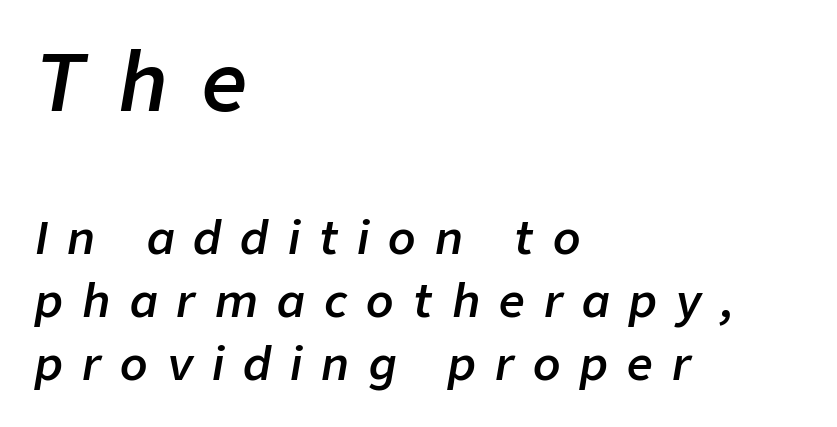
The image shows 79 px semibold type, italic (leaning right); set left-aligned, normal line spacing (1.41x), unusually wide letter spacing (+0.43 em), not underlined; the first (top) block is 1.76x larger; low stroke contrast and a medium x-height.
